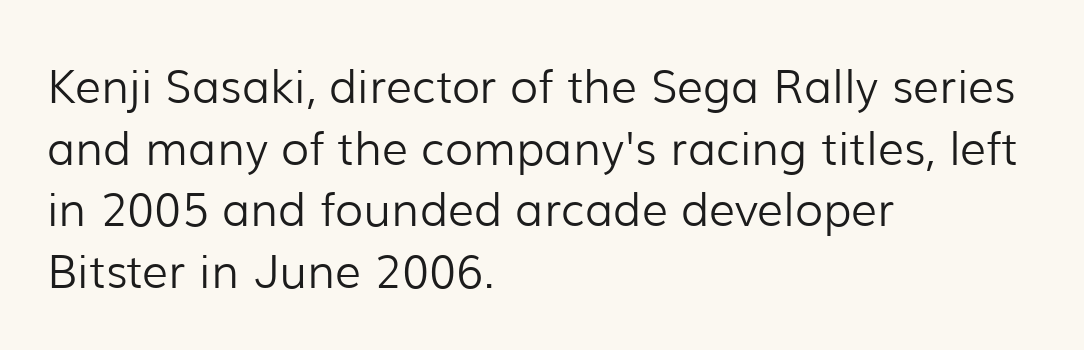
Check under the words: just untouched page. What's the leading like? Ordinary, nothing unusual. Weight class: somewhere from thin through regular. Line starts are locked; line ends wander. The lettering holds an erect, upright posture throughout. The gaps between neighbouring characters are ordinary and unremarkable.
